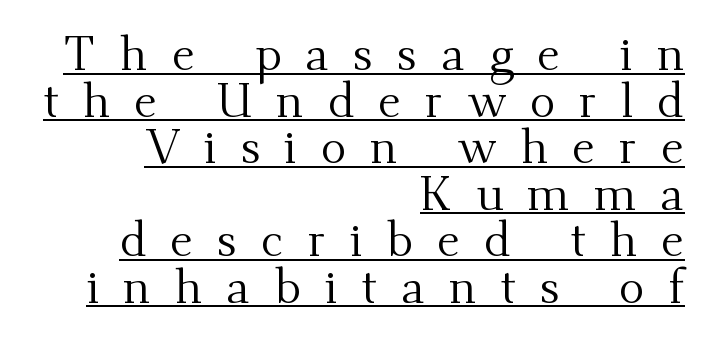
Typographically, this falls in the serif category. Check the space under the baseline: a stroke is drawn there. The letterforms stand isolated, each surrounded by extra space. Caption: multi-line text, flush right, ragged left.
